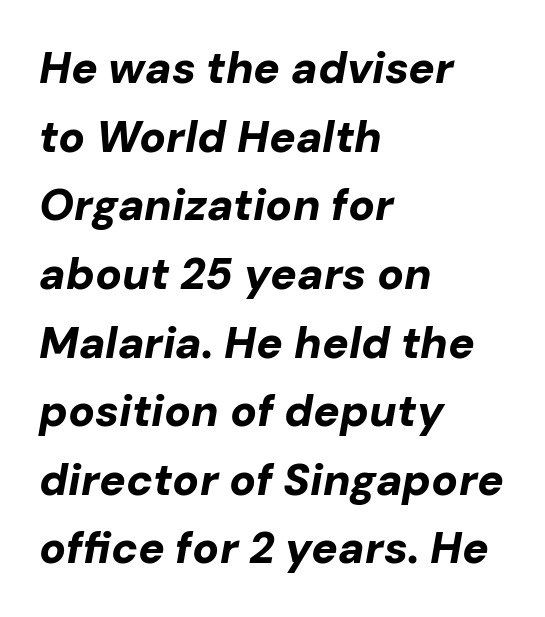
{"italic": "yes", "lean": "right", "slant_degrees": 10, "bold": "yes", "weight": "bold", "width": "normal", "stroke_contrast": "low", "x_height": "medium", "monospaced": "no", "underline": "no", "align": "left", "line_spacing": "normal", "line_spacing_ratio": 1.56, "letter_spacing": "normal", "letter_spacing_em": 0.0, "glyph_px": 44}
